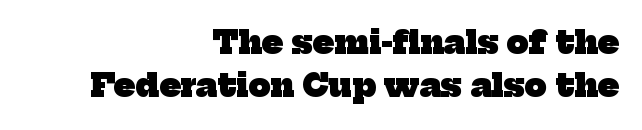
The image shows 31 px heavy serif type; set right-aligned, normal line spacing (1.4x), normal letter spacing, not underlined; low stroke contrast and a medium x-height.
